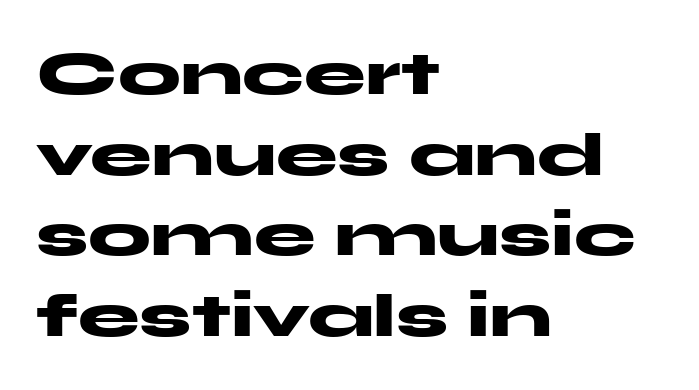
Q: Is the text bold? A: Yes.
Q: Is the text italic (slanted)? A: No, it is upright.
Q: Is the typeface a serif or a sans-serif typeface? A: Sans-serif.
Q: Is the text underlined? A: No.
Q: How is the paragraph aligned? A: Left-aligned.
Q: Is the spacing between letters normal or unusually wide? A: Normal.
Q: Is the spacing between lines tight, normal or loose? A: Normal.
Q: Width (condensed, normal, or wide)? A: Wide.
Q: Stroke contrast? A: Medium.
Q: x-height? A: Medium.
Q: Monospaced? A: No.
